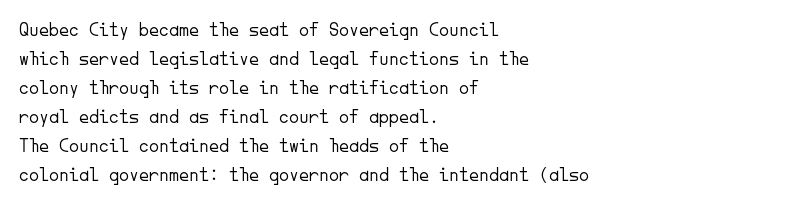
Q: Is the text bold? A: No.
Q: Is the text italic (slanted)? A: No, it is upright.
Q: Is the text underlined? A: No.
Q: How is the paragraph aligned? A: Left-aligned.
Q: Is the spacing between letters normal or unusually wide? A: Normal.
Q: Is the spacing between lines tight, normal or loose? A: Normal.
